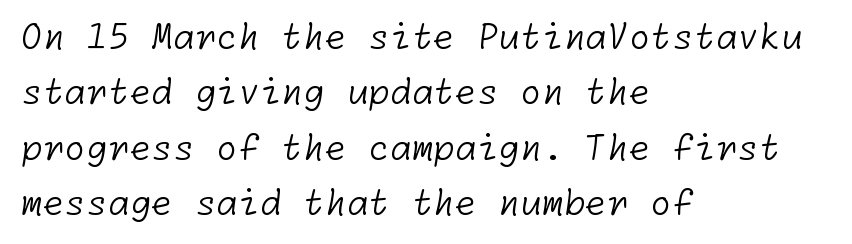
The image shows 35 px light sans-serif type; set left-aligned, normal line spacing (1.58x), normal letter spacing, not underlined; low stroke contrast and a medium x-height.
